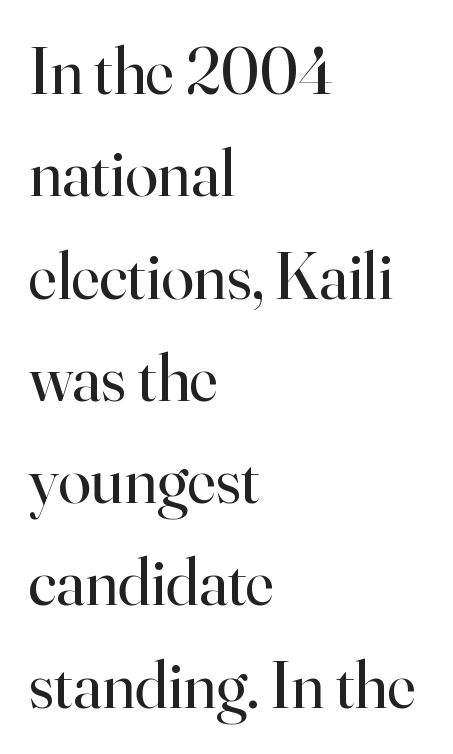
The image shows 66 px regular-weight serif type, upright; set left-aligned, normal line spacing (1.55x), normal letter spacing, not underlined; high stroke contrast and a small x-height.
